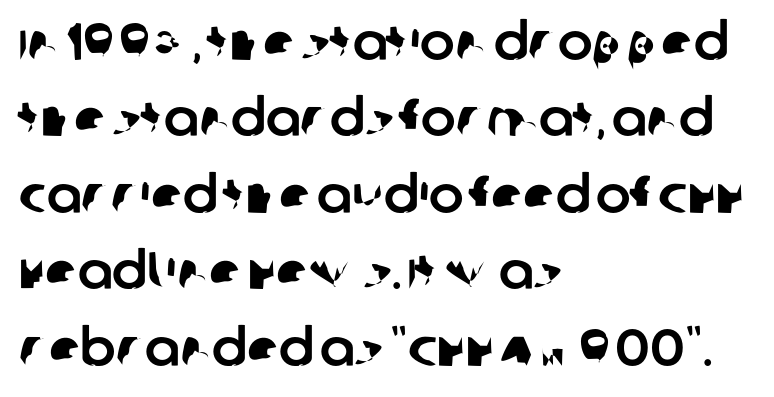
{"serif": "no", "width": "normal", "stroke_contrast": "low", "x_height": "large", "monospaced": "no", "underline": "no", "align": "left", "line_spacing": "normal", "line_spacing_ratio": 1.47, "letter_spacing": "normal", "letter_spacing_em": 0.0, "glyph_px": 52}
